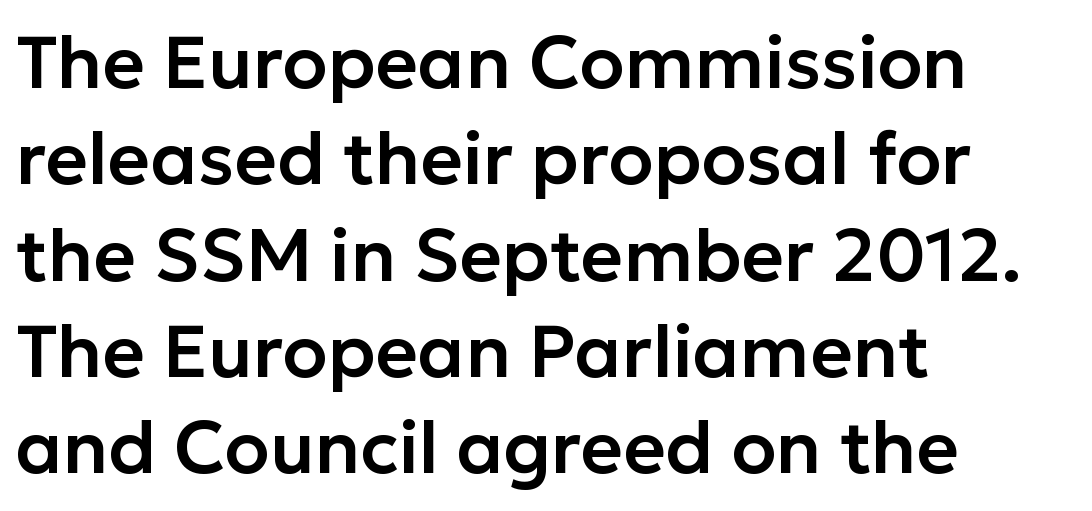
{"serif": "no", "italic": "no", "width": "normal", "stroke_contrast": "low", "x_height": "medium", "monospaced": "no", "underline": "no", "align": "left", "line_spacing": "normal", "line_spacing_ratio": 1.32, "letter_spacing": "normal", "letter_spacing_em": 0.0, "glyph_px": 73}
